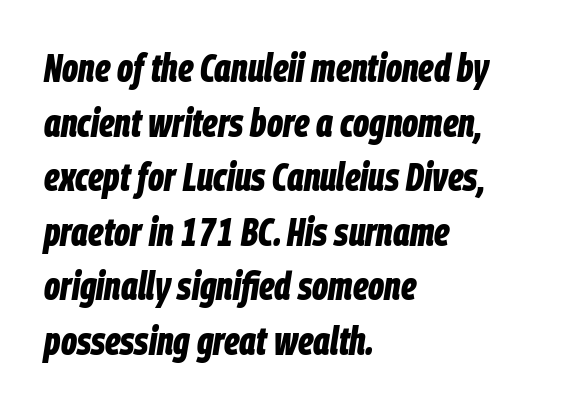
{"italic": "yes", "lean": "right", "slant_degrees": 9, "bold": "yes", "weight": "bold", "width": "condensed", "stroke_contrast": "low", "x_height": "large", "monospaced": "no", "underline": "no", "align": "left", "line_spacing": "normal", "line_spacing_ratio": 1.4, "letter_spacing": "normal", "letter_spacing_em": 0.0, "glyph_px": 39}
